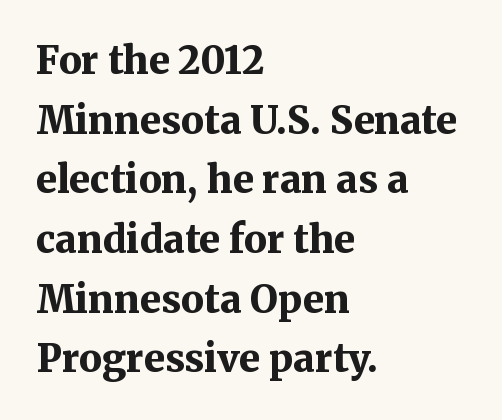
Q: Is the text bold? A: Yes.
Q: Is the text italic (slanted)? A: No, it is upright.
Q: Is the typeface a serif or a sans-serif typeface? A: Serif.
Q: Is the text underlined? A: No.
Q: How is the paragraph aligned? A: Left-aligned.
Q: Is the spacing between letters normal or unusually wide? A: Normal.
Q: Is the spacing between lines tight, normal or loose? A: Normal.
Q: Width (condensed, normal, or wide)? A: Normal.
Q: Stroke contrast? A: Medium.
Q: x-height? A: Medium.
Q: Monospaced? A: No.
